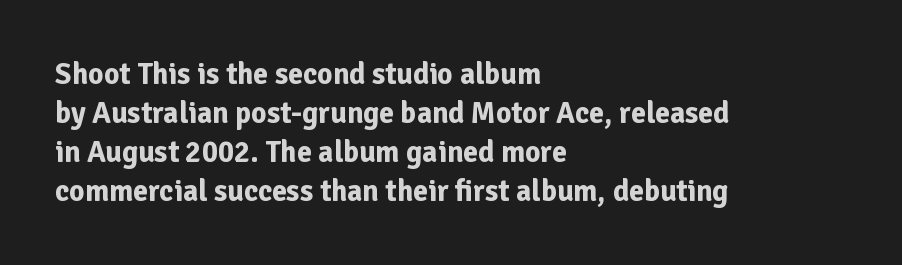
Q: Is the text bold? A: Yes.
Q: Is the text italic (slanted)? A: No, it is upright.
Q: Is the typeface a serif or a sans-serif typeface? A: Sans-serif.
Q: Is the text underlined? A: No.
Q: How is the paragraph aligned? A: Left-aligned.
Q: Is the spacing between letters normal or unusually wide? A: Normal.
Q: Is the spacing between lines tight, normal or loose? A: Normal.
Q: Width (condensed, normal, or wide)? A: Normal.
Q: Stroke contrast? A: Low.
Q: x-height? A: Medium.
Q: Monospaced? A: No.
